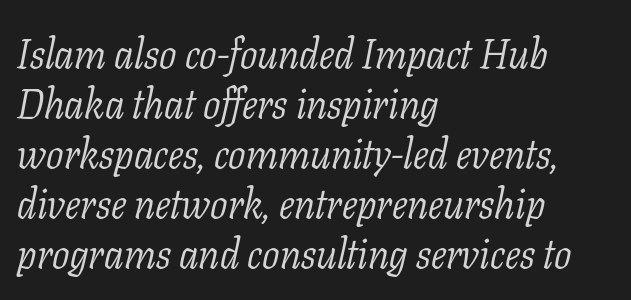
Q: Is the text bold? A: No.
Q: Is the text italic (slanted)? A: Yes, it leans right by about 11 degrees.
Q: Is the typeface a serif or a sans-serif typeface? A: Serif.
Q: Is the text underlined? A: No.
Q: How is the paragraph aligned? A: Left-aligned.
Q: Is the spacing between letters normal or unusually wide? A: Normal.
Q: Width (condensed, normal, or wide)? A: Normal.
Q: Stroke contrast? A: Low.
Q: x-height? A: Medium.
Q: Monospaced? A: No.
